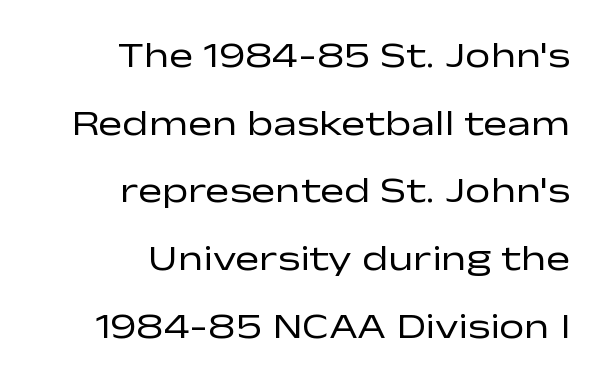
Descender tails drop into unmarked territory. Here the designer chose a conventional face with non-uniform glyph widths. Standard letterfit; no display-style spreading of the glyphs. The lines in this sample share a right terminus and differ only in where they begin.
